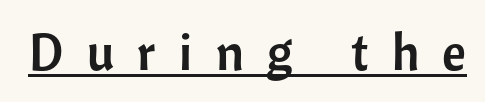
Between one letter and the next there's a generous, obvious gap. In terms of posture, this sample is upright. In terms of letterform style, serifs are entirely absent. The string is rendered with underlining switched on.
